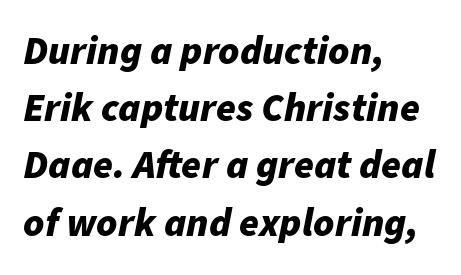
The image shows 40 px bold type, italic (leaning right); set left-aligned, normal line spacing (1.43x), normal letter spacing, not underlined; low stroke contrast and a medium x-height.
